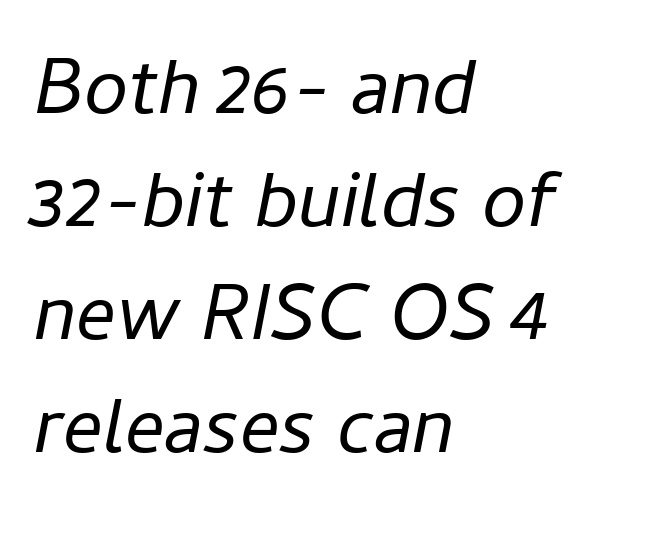
This sample has the flowing, uneven cadence of proportional lettering. The axis of the letterforms is tilted away from vertical. A typesetter would call this leading conventional body-copy spacing. Lines of text with bare space underneath. Inter-character spacing is left at the font's built-in metrics.
